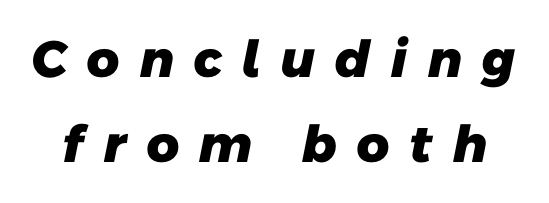
The image shows 51 px heavy sans-serif type; set normal line spacing (1.67x), unusually wide letter spacing (+0.35 em), not underlined; low stroke contrast and a medium x-height.
